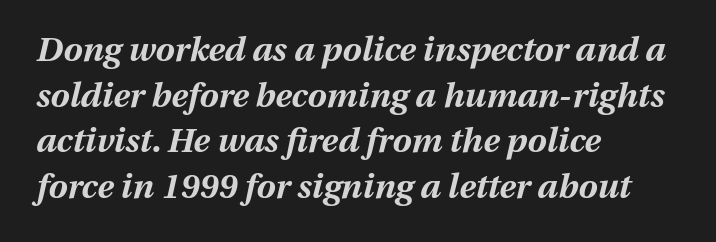
Look at the stroke-to-counter ratio: heavy, a bold. Vertical spacing — default. The tracking reads as untouched default to a designer's eye. Character widths vary here, with narrow letters taking less room than wide ones. Every row of glyphs begins at an identical x-position on the left. The string is rendered with underlining switched off.
